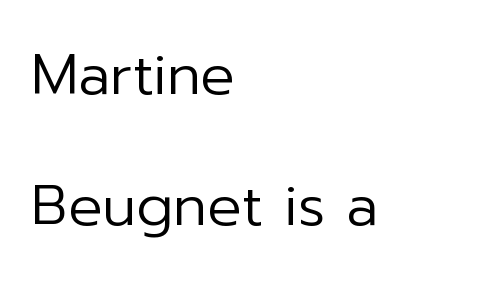
The image shows 57 px regular-weight sans-serif type, upright; set left-aligned, loose line spacing (2.29x), normal letter spacing, not underlined; low stroke contrast and a medium x-height.
